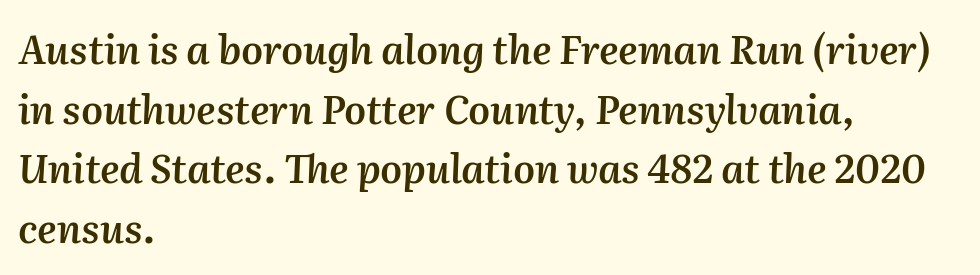
{"italic": "yes", "lean": "right", "slant_degrees": 2, "bold": "semi", "weight": "semibold", "width": "normal", "stroke_contrast": "medium", "x_height": "medium", "monospaced": "no", "underline": "no", "align": "left", "line_spacing": "normal", "line_spacing_ratio": 1.53, "letter_spacing": "normal", "letter_spacing_em": 0.0, "glyph_px": 39}
